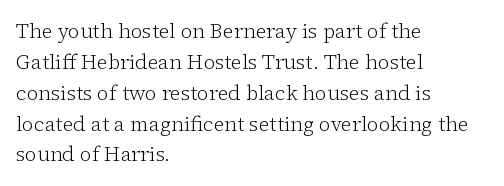
Q: Is the text bold? A: No.
Q: Is the text italic (slanted)? A: No, it is upright.
Q: Is the text underlined? A: No.
Q: How is the paragraph aligned? A: Left-aligned.
Q: Is the spacing between letters normal or unusually wide? A: Normal.
Q: Is the spacing between lines tight, normal or loose? A: Normal.
